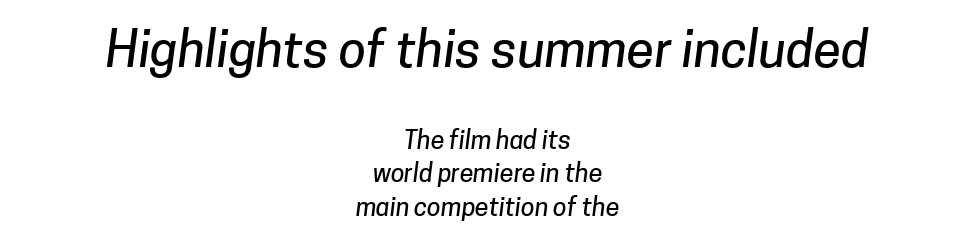
Horizontal bands of white between lines are of average thickness. Students, note that the glyphs here touch the page at normal intervals. You can tell from the bare stems that sans-serif type was used. Here the designer chose a conventional face with non-uniform glyph widths.
